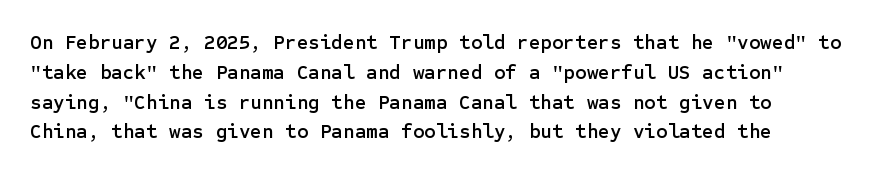
{"italic": "no", "underline": "no", "align": "left", "line_spacing": "normal", "line_spacing_ratio": 1.49, "letter_spacing": "normal", "letter_spacing_em": 0.0, "glyph_px": 20}
